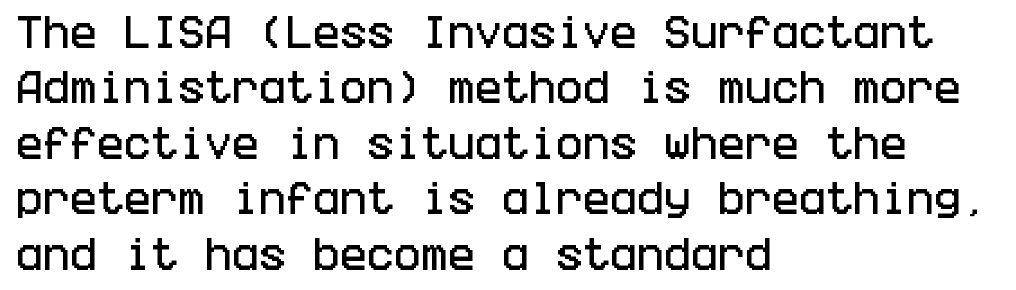
The image shows 36 px condensed sans-serif type, upright; set left-aligned, normal line spacing (1.54x), normal letter spacing, not underlined; low stroke contrast and a large x-height.
